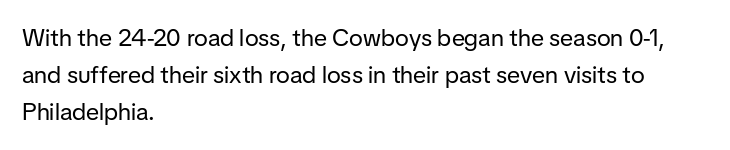
{"italic": "no", "bold": "no", "underline": "no", "align": "left", "line_spacing": "normal", "line_spacing_ratio": 1.54, "letter_spacing": "normal", "letter_spacing_em": 0.0, "glyph_px": 24}
